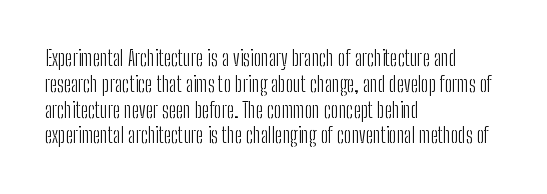
The image shows 21 px text type, upright; set left-aligned, line spacing 1.23x, normal letter spacing, not underlined.
